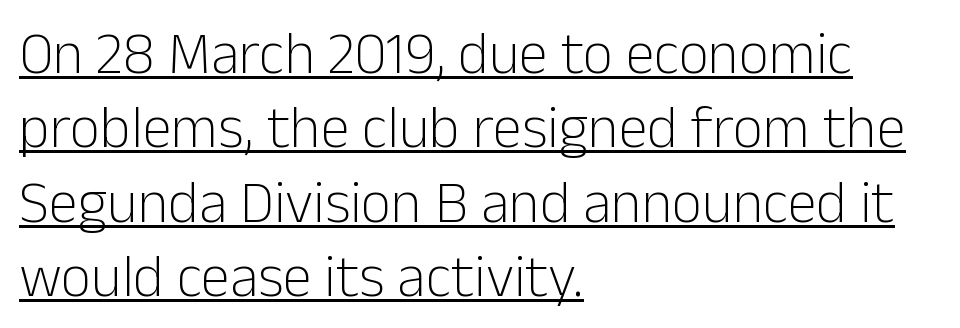
Q: Is the text bold? A: No.
Q: Is the text italic (slanted)? A: No, it is upright.
Q: Is the typeface a serif or a sans-serif typeface? A: Sans-serif.
Q: Is the text underlined? A: Yes.
Q: How is the paragraph aligned? A: Left-aligned.
Q: Is the spacing between letters normal or unusually wide? A: Normal.
Q: Is the spacing between lines tight, normal or loose? A: Normal.
Q: Width (condensed, normal, or wide)? A: Normal.
Q: Stroke contrast? A: Low.
Q: x-height? A: Medium.
Q: Monospaced? A: No.
